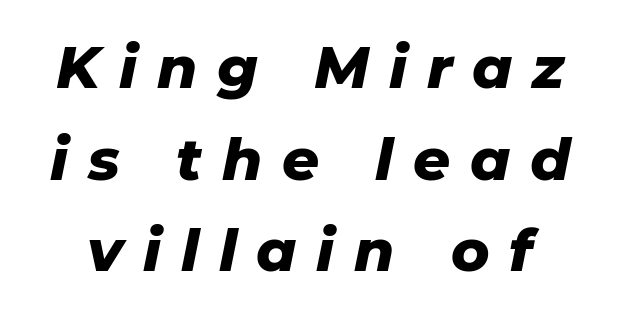
Q: Is the text bold? A: Yes.
Q: Is the text italic (slanted)? A: Yes, it leans right by about 11 degrees.
Q: Is the text underlined? A: No.
Q: Is the spacing between letters normal or unusually wide? A: Unusually wide.
Q: Is the spacing between lines tight, normal or loose? A: Normal.
Q: Width (condensed, normal, or wide)? A: Normal.
Q: Stroke contrast? A: Low.
Q: x-height? A: Medium.
Q: Monospaced? A: No.
